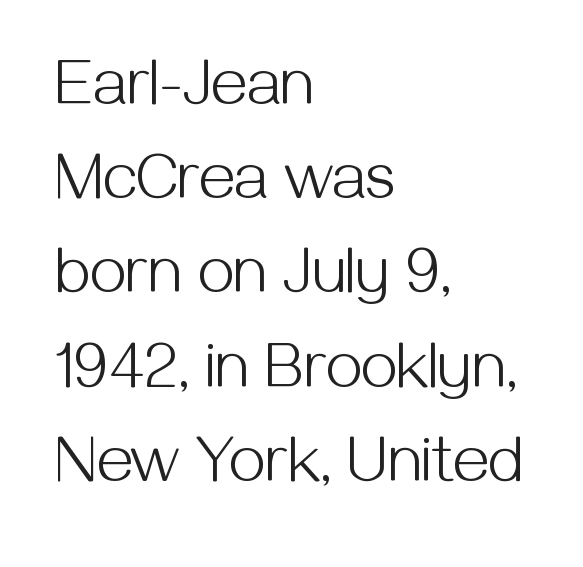
Q: Is the text bold? A: No.
Q: Is the text italic (slanted)? A: No, it is upright.
Q: Is the typeface a serif or a sans-serif typeface? A: Sans-serif.
Q: Is the text underlined? A: No.
Q: How is the paragraph aligned? A: Left-aligned.
Q: Is the spacing between letters normal or unusually wide? A: Normal.
Q: Is the spacing between lines tight, normal or loose? A: Normal.
Q: Width (condensed, normal, or wide)? A: Normal.
Q: Stroke contrast? A: Medium.
Q: x-height? A: Medium.
Q: Monospaced? A: No.
